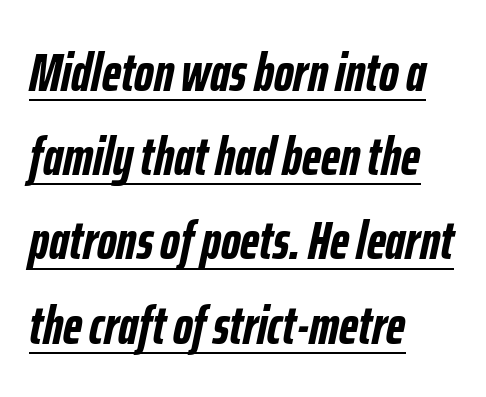
Q: Is the text bold? A: Yes.
Q: Is the text italic (slanted)? A: Yes, it leans right by about 12 degrees.
Q: Is the text underlined? A: Yes.
Q: How is the paragraph aligned? A: Left-aligned.
Q: Is the spacing between letters normal or unusually wide? A: Normal.
Q: Is the spacing between lines tight, normal or loose? A: Normal.
Q: Width (condensed, normal, or wide)? A: Condensed.
Q: Stroke contrast? A: Low.
Q: x-height? A: Medium.
Q: Monospaced? A: No.
